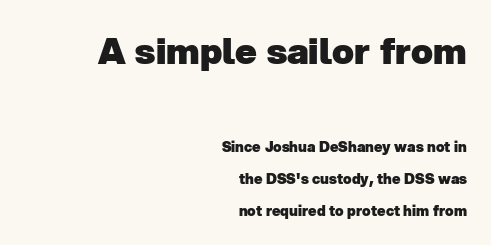
{"serif": "no", "bold": "yes", "weight": "heavy", "width": "normal", "stroke_contrast": "low", "x_height": "medium", "monospaced": "no", "underline": "no", "align": "right", "line_spacing": "loose", "line_spacing_ratio": 2.3, "letter_spacing": "normal", "letter_spacing_em": 0.0, "larger_block": "first", "size_ratio": 2.57, "glyph_px": 36}
